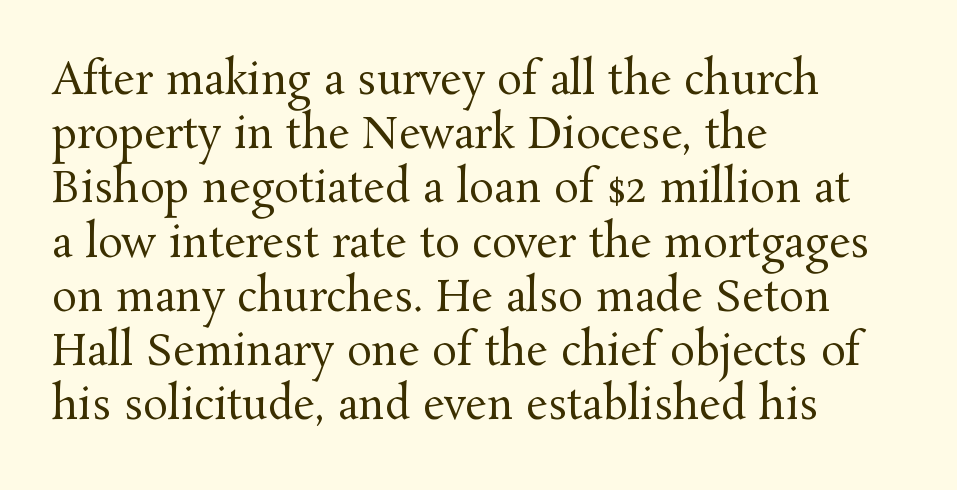
Any mark beneath the type? The region is blank. A typesetter would call this zero additional tracking. The letters advance in unequal steps, a hallmark of proportional type. Italic? Not at all — the glyphs are vertical. Notice how the passage keeps a crisp vertical edge on the left only. Type style note: has serifs.
